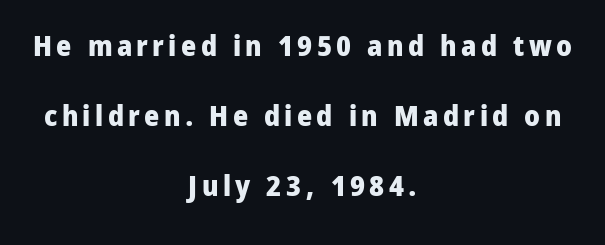
The image shows 29 px heavy sans-serif type, upright; set centered, loose line spacing (2.42x), not underlined; low stroke contrast and a medium x-height.
